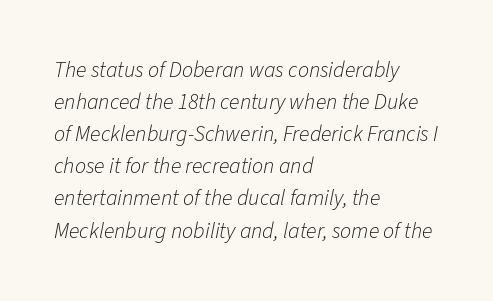
Q: Is the text bold? A: No.
Q: Is the text italic (slanted)? A: Yes, it leans right by about 11 degrees.
Q: Is the text underlined? A: No.
Q: How is the paragraph aligned? A: Left-aligned.
Q: Is the spacing between letters normal or unusually wide? A: Normal.
Q: Is the spacing between lines tight, normal or loose? A: Normal.
